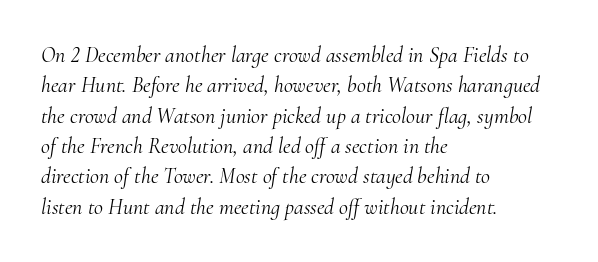
{"italic": "yes", "lean": "right", "slant_degrees": 10, "bold": "no", "underline": "no", "align": "left", "line_spacing": "normal", "line_spacing_ratio": 1.38, "letter_spacing": "normal", "letter_spacing_em": 0.0, "glyph_px": 22}
